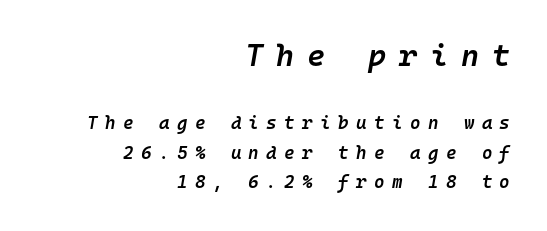
The image shows 31 px semibold type, italic (leaning right), monospaced; set right-aligned, normal line spacing (1.63x), unusually wide letter spacing (+0.41 em), not underlined; the first (top) block is 1.72x larger; low stroke contrast and a medium x-height.
